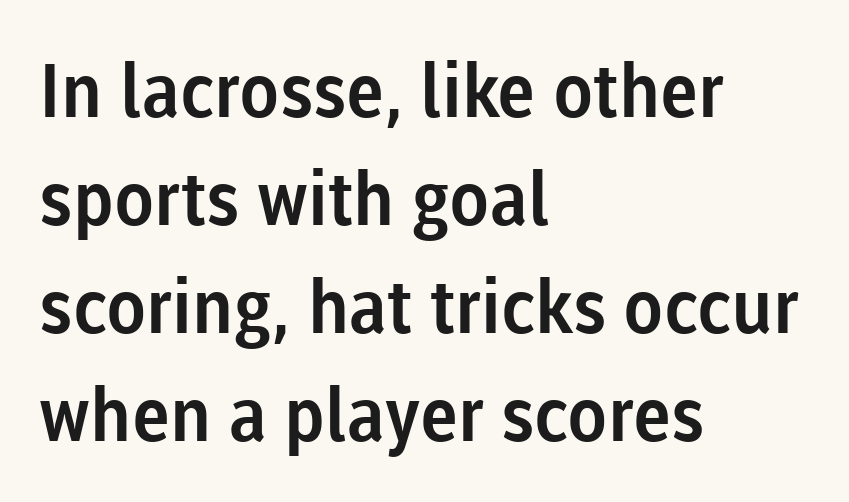
Q: Is the text italic (slanted)? A: No, it is upright.
Q: Is the typeface a serif or a sans-serif typeface? A: Sans-serif.
Q: Is the text underlined? A: No.
Q: How is the paragraph aligned? A: Left-aligned.
Q: Is the spacing between letters normal or unusually wide? A: Normal.
Q: Is the spacing between lines tight, normal or loose? A: Normal.
Q: Width (condensed, normal, or wide)? A: Normal.
Q: Stroke contrast? A: Low.
Q: x-height? A: Medium.
Q: Monospaced? A: No.
